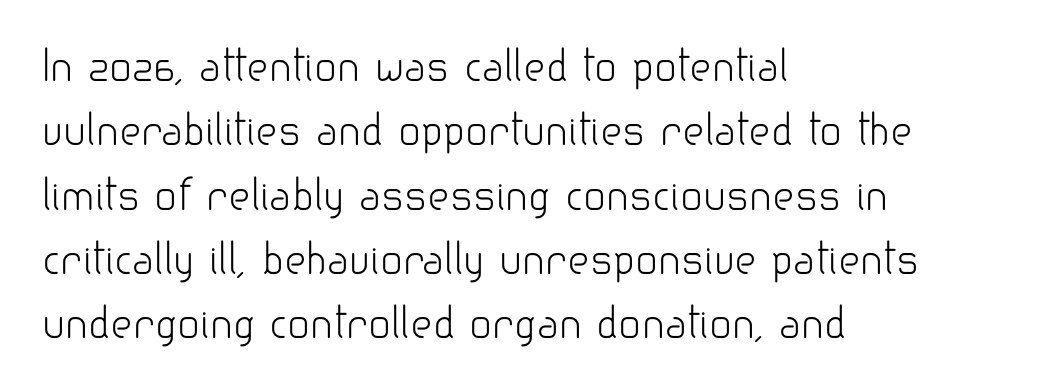
Q: Is the text bold? A: No.
Q: Is the text italic (slanted)? A: No, it is upright.
Q: Is the typeface a serif or a sans-serif typeface? A: Sans-serif.
Q: Is the text underlined? A: No.
Q: How is the paragraph aligned? A: Left-aligned.
Q: Is the spacing between letters normal or unusually wide? A: Normal.
Q: Is the spacing between lines tight, normal or loose? A: Normal.
Q: Width (condensed, normal, or wide)? A: Normal.
Q: Stroke contrast? A: Low.
Q: x-height? A: Small.
Q: Monospaced? A: No.
